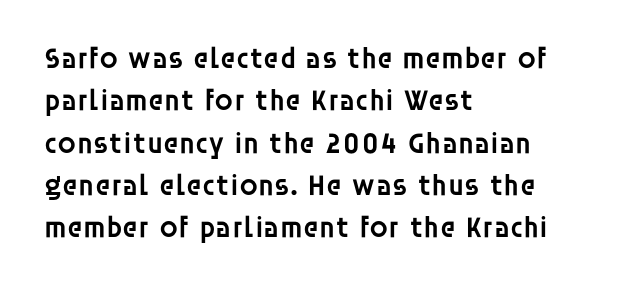
{"serif": "no", "italic": "no", "bold": "semi", "weight": "semibold", "width": "normal", "stroke_contrast": "low", "x_height": "large", "monospaced": "no", "underline": "no", "align": "left", "line_spacing": "normal", "line_spacing_ratio": 1.41, "letter_spacing": "normal", "letter_spacing_em": 0.0, "glyph_px": 30}
